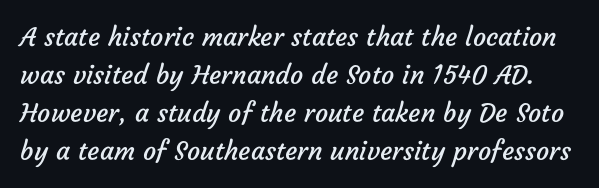
Q: Is the text bold? A: No.
Q: Is the text underlined? A: No.
Q: Is the spacing between letters normal or unusually wide? A: Normal.
Q: Is the spacing between lines tight, normal or loose? A: Normal.
